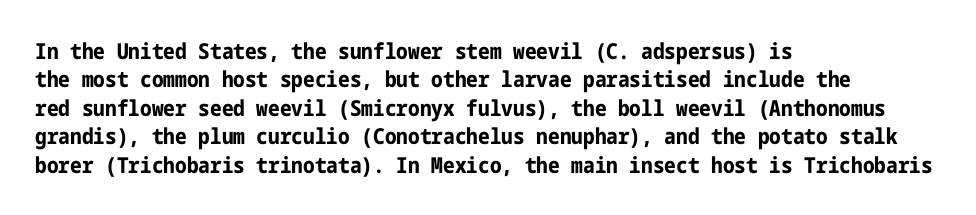
{"italic": "no", "bold": "yes", "underline": "no", "align": "left", "line_spacing": "normal", "line_spacing_ratio": 1.29, "letter_spacing": "normal", "letter_spacing_em": 0.0, "glyph_px": 22}
